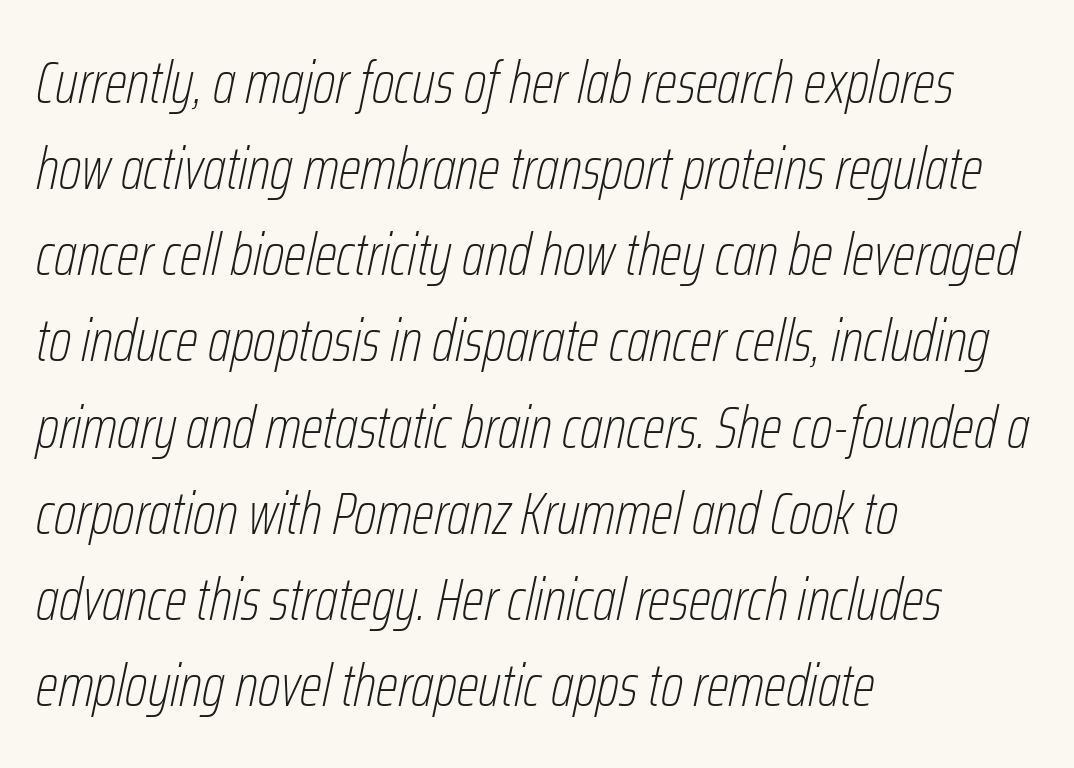
{"italic": "yes", "lean": "right", "slant_degrees": 12, "bold": "no", "weight": "thin", "width": "condensed", "stroke_contrast": "low", "x_height": "medium", "monospaced": "no", "underline": "no", "align": "left", "line_spacing": "normal", "line_spacing_ratio": 1.46, "letter_spacing": "normal", "letter_spacing_em": 0.0, "glyph_px": 59}
